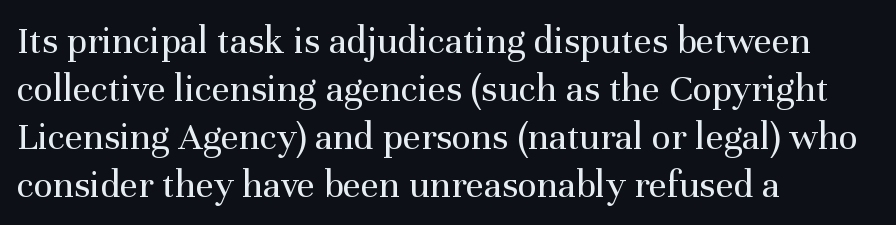
{"serif": "yes", "italic": "no", "bold": "no", "weight": "regular", "width": "normal", "stroke_contrast": "medium", "x_height": "medium", "monospaced": "no", "underline": "no", "align": "left", "line_spacing_ratio": 1.2, "letter_spacing": "normal", "letter_spacing_em": 0.0, "glyph_px": 40}
